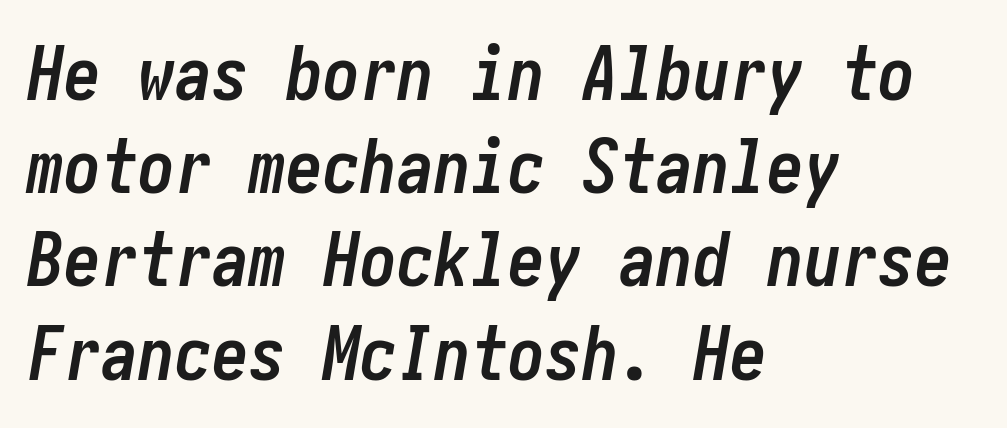
{"italic": "yes", "lean": "right", "slant_degrees": 10, "bold": "yes", "weight": "semibold", "width": "condensed", "stroke_contrast": "low", "x_height": "medium", "underline": "no", "align": "left", "line_spacing": "normal", "line_spacing_ratio": 1.26, "letter_spacing": "normal", "letter_spacing_em": 0.0, "glyph_px": 74}
